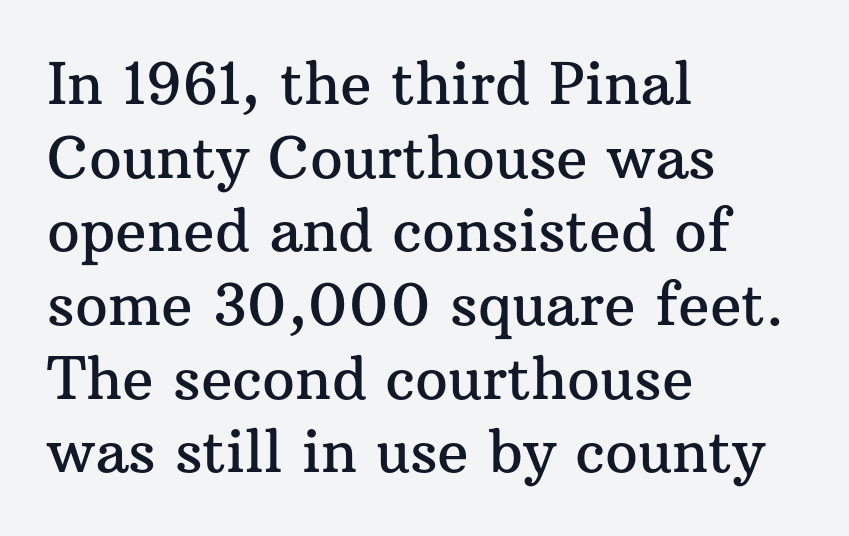
The image shows 58 px serif type, upright; set left-aligned, normal line spacing (1.27x), normal letter spacing, not underlined; medium stroke contrast and a medium x-height.
